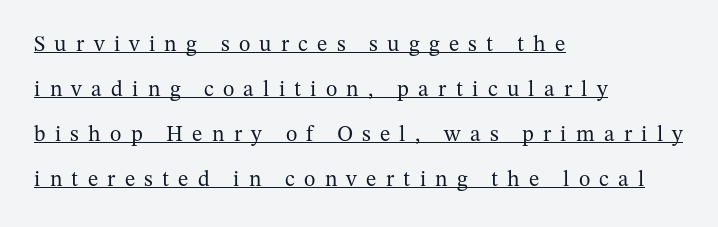
Rendered with straight, roman letterforms. Every word sits above its own underline. No heavy texture on the line: the type isn't bold. Inter-character spacing is expanded well beyond the font's built-in metrics.
